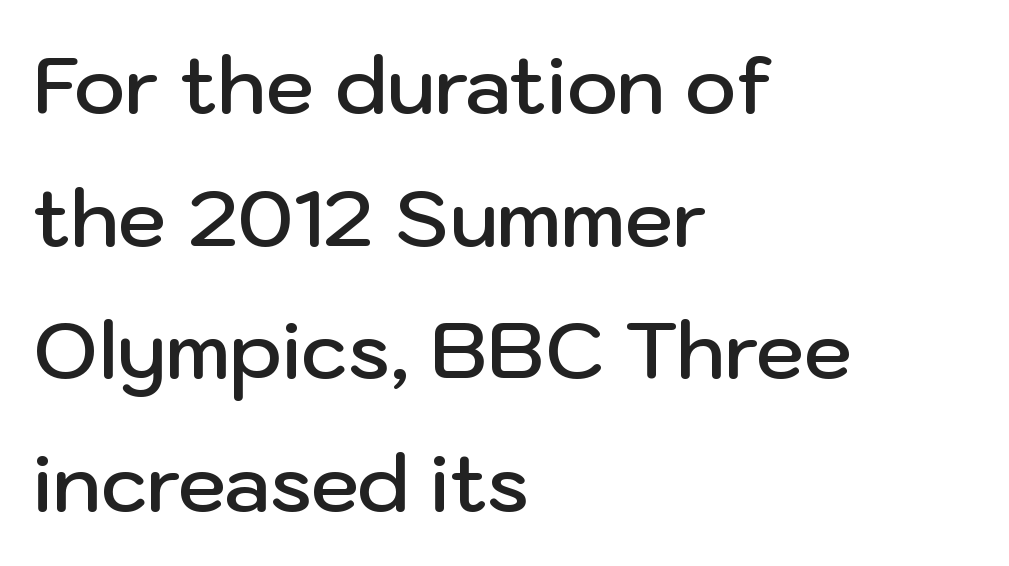
Q: Is the text bold? A: Semi-bold.
Q: Is the text italic (slanted)? A: No, it is upright.
Q: Is the typeface a serif or a sans-serif typeface? A: Sans-serif.
Q: Is the text underlined? A: No.
Q: How is the paragraph aligned? A: Left-aligned.
Q: Is the spacing between letters normal or unusually wide? A: Normal.
Q: Is the spacing between lines tight, normal or loose? A: Normal.
Q: Width (condensed, normal, or wide)? A: Normal.
Q: Stroke contrast? A: Low.
Q: x-height? A: Medium.
Q: Monospaced? A: No.
